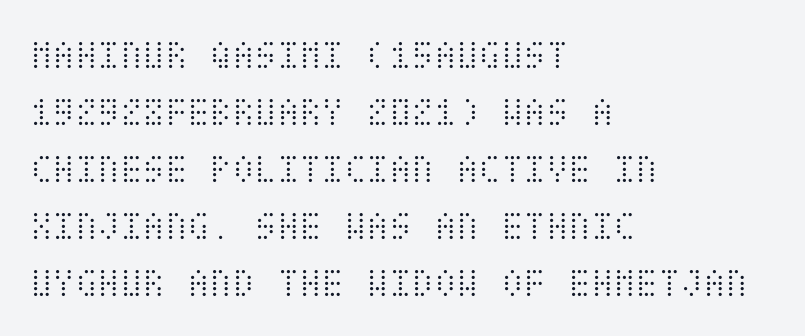
{"italic": "no", "bold": "no", "weight": "light", "width": "condensed", "stroke_contrast": "medium", "x_height": "large", "underline": "no", "align": "left", "line_spacing": "normal", "line_spacing_ratio": 1.39, "letter_spacing": "normal", "letter_spacing_em": 0.0, "glyph_px": 41}
